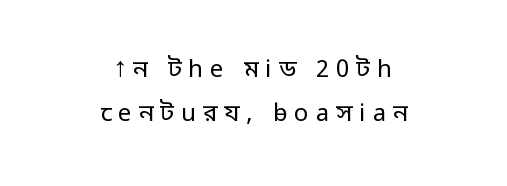
The image shows 24 px text type, upright; set centered, line spacing 1.82x, unusually wide letter spacing (+0.29 em), not underlined.
